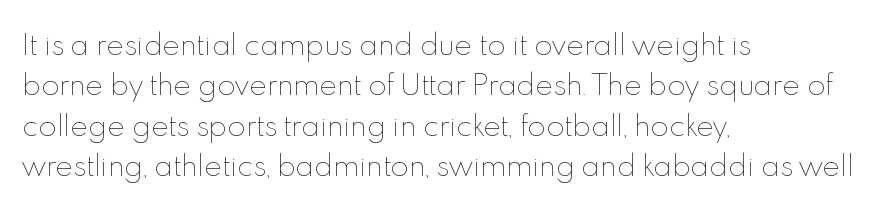
{"italic": "no", "bold": "no", "underline": "no", "align": "left", "line_spacing": "normal", "line_spacing_ratio": 1.5, "letter_spacing": "normal", "letter_spacing_em": 0.0, "glyph_px": 27}
